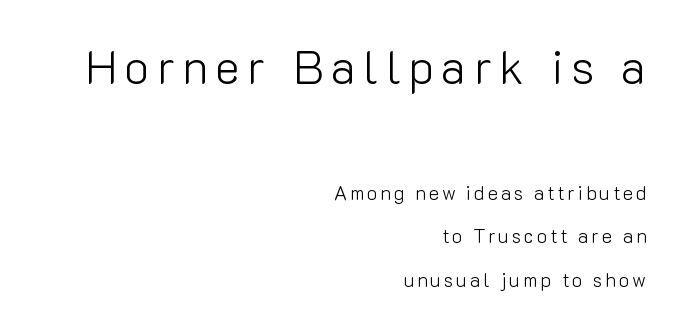
{"serif": "no", "italic": "no", "bold": "no", "weight": "light", "width": "normal", "stroke_contrast": "low", "x_height": "medium", "monospaced": "no", "underline": "no", "align": "right", "line_spacing": "loose", "line_spacing_ratio": 2.3, "larger_block": "first", "size_ratio": 2.47, "glyph_px": 47}
